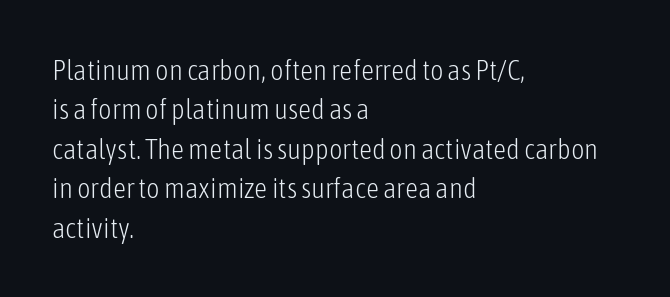
Is the block centered? No — it sits flush against the left margin. The area under the type is left untouched. The letters sit at their default tracking, neither squeezed nor spread. Honestly, the row spacing looks completely unremarkable.
